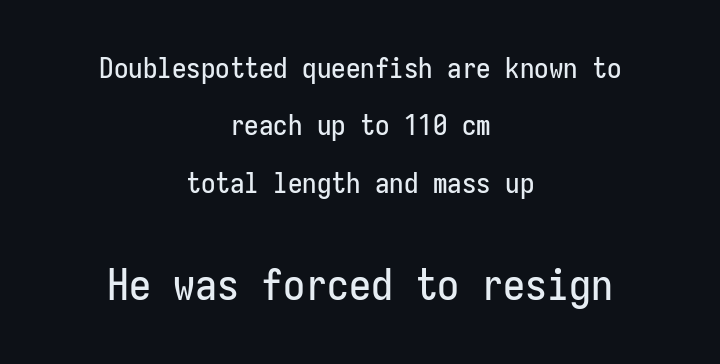
Monospaced: the letters line up in strict vertical columns. These lines stack symmetrically, like a column narrowing and widening about its center. The space beneath each line is pristine and unruled. The vertical gap from one line to the next is large. Does the bottom block carry the larger type? Yes, it does.
